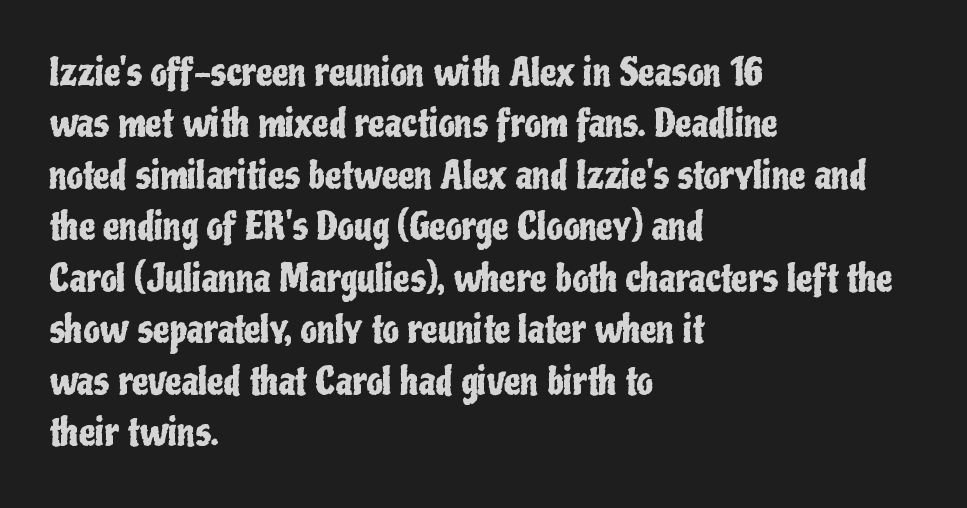
{"serif": "no", "italic": "no", "width": "condensed", "stroke_contrast": "low", "x_height": "medium", "monospaced": "no", "underline": "no", "align": "left", "line_spacing": "normal", "line_spacing_ratio": 1.39, "letter_spacing": "normal", "letter_spacing_em": 0.0, "glyph_px": 37}
